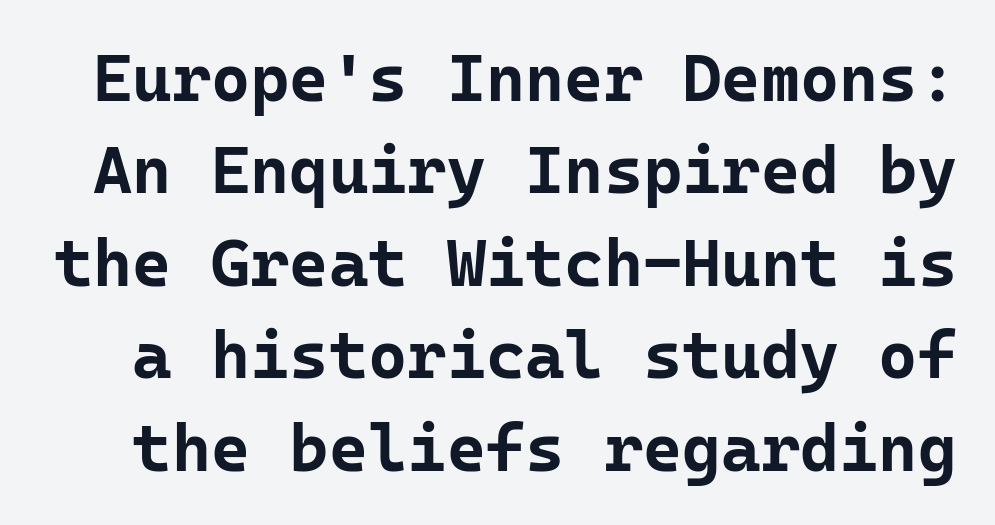
Nobody drew a line under any word here. Italic: no, the glyphs are upright roman. A typesetter would call this monospace, since all characters share one set width. The type is set solid horizontally, with unmodified tracking. Regular leading. This is sans-serif lettering, the kind often seen on screens and signage.
